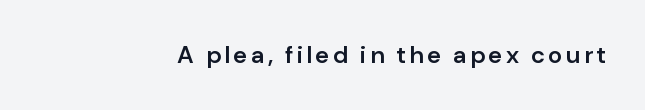
The image shows 24 px text type, upright; set not underlined.
